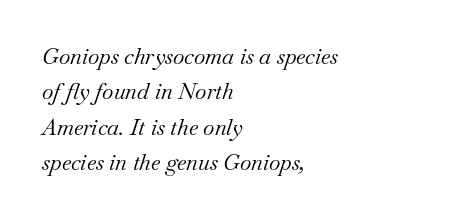
The image shows 22 px text type, italic (leaning right); set left-aligned, normal line spacing (1.61x), normal letter spacing, not underlined.
